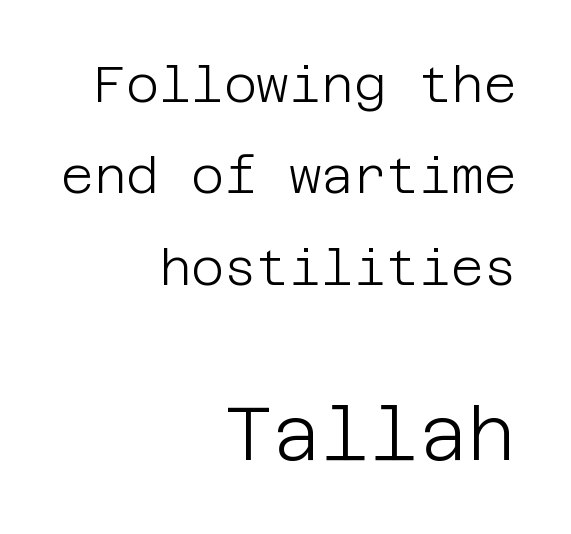
{"serif": "no", "italic": "no", "bold": "no", "weight": "light", "width": "normal", "stroke_contrast": "low", "x_height": "large", "underline": "no", "align": "right", "line_spacing_ratio": 1.83, "letter_spacing": "normal", "letter_spacing_em": 0.0, "larger_block": "second", "size_ratio": 1.5, "glyph_px": 75}
